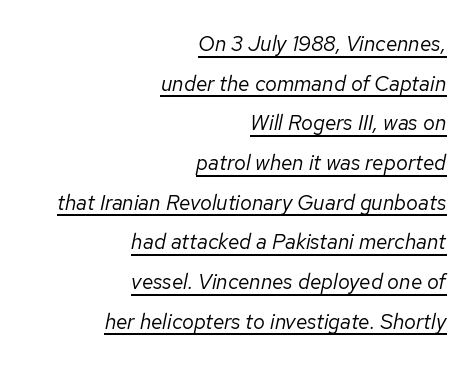
This rendering uses right alignment, leaving the left contour irregular. Looking at the ascenders, they clearly lean. These glyphs show unthickened strokes, regular width or finer. Looks like someone drew a line under every word here. Standard letterfit; no display-style spreading of the glyphs.
